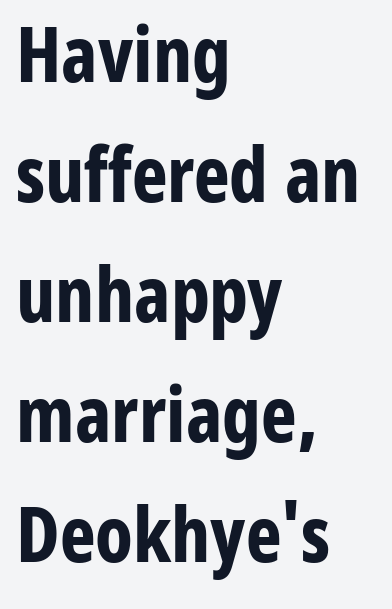
{"serif": "no", "italic": "no", "bold": "yes", "weight": "bold", "width": "condensed", "stroke_contrast": "low", "x_height": "medium", "monospaced": "no", "underline": "no", "align": "left", "line_spacing": "normal", "line_spacing_ratio": 1.58, "letter_spacing": "normal", "letter_spacing_em": 0.0, "glyph_px": 76}
